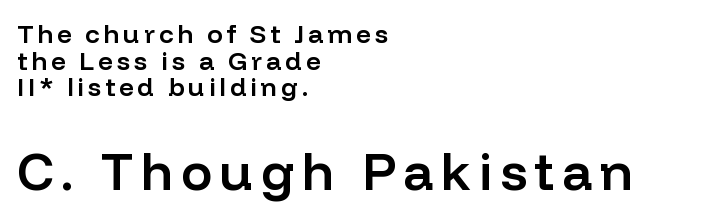
{"serif": "no", "italic": "no", "bold": "semi", "weight": "semibold", "width": "normal", "stroke_contrast": "low", "x_height": "medium", "monospaced": "no", "underline": "no", "align": "left", "line_spacing": "tight", "line_spacing_ratio": 1.02, "larger_block": "second", "size_ratio": 2.0, "glyph_px": 52}
